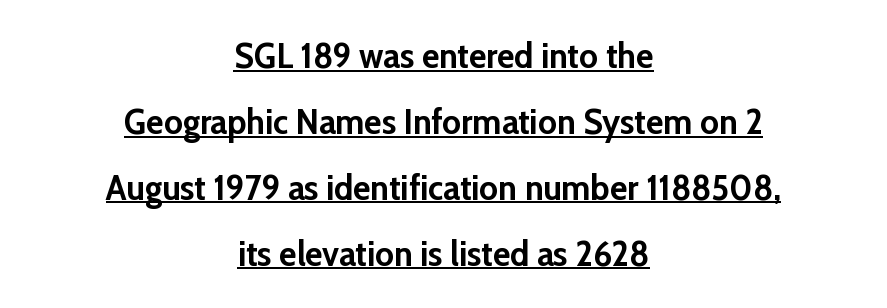
The image shows 36 px semibold sans-serif type, upright; set centered, line spacing 1.83x, normal letter spacing, underlined; low stroke contrast and a medium x-height.
